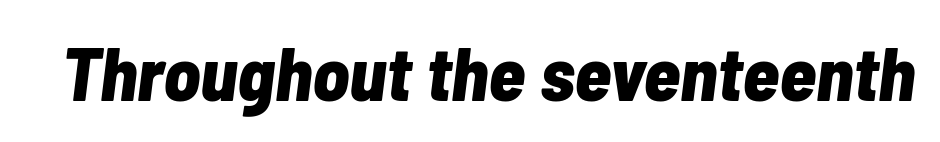
The image shows 76 px bold, condensed type, italic (leaning right); set normal letter spacing, not underlined; low stroke contrast and a medium x-height.
